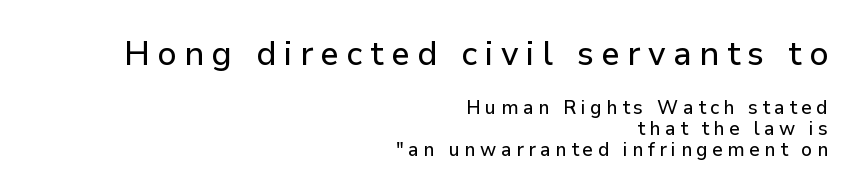
Quick note: not italic, upright. This layout puts the oversized block above and the modest block below. What kind of face is this? One without serifs — a sans. The space between consecutive lines is stingy. You could not count columns in this text — the font is proportionally spaced. Substantial extra tracking has been applied to these lines.
